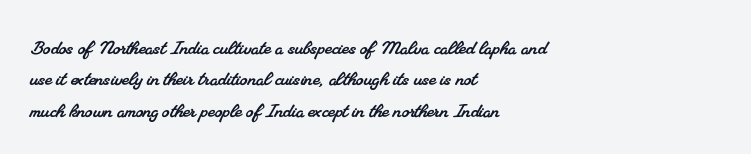
Observe the ordinary spacing: letters are neighbours, not strangers. The string is rendered with underlining switched off. Normally led — the rows are evenly, conventionally spaced. The rendering anchors every line to the left-hand side.
